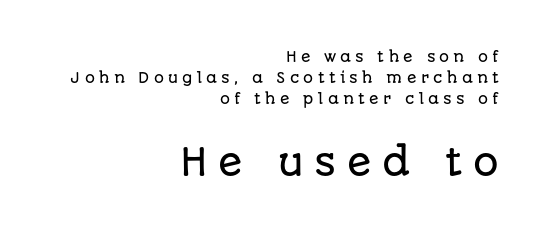
{"serif": "no", "italic": "no", "width": "normal", "stroke_contrast": "low", "x_height": "large", "monospaced": "no", "underline": "no", "align": "right", "line_spacing": "normal", "line_spacing_ratio": 1.49, "letter_spacing": "wide", "letter_spacing_em": 0.3, "larger_block": "second", "size_ratio": 2.57, "glyph_px": 36}
